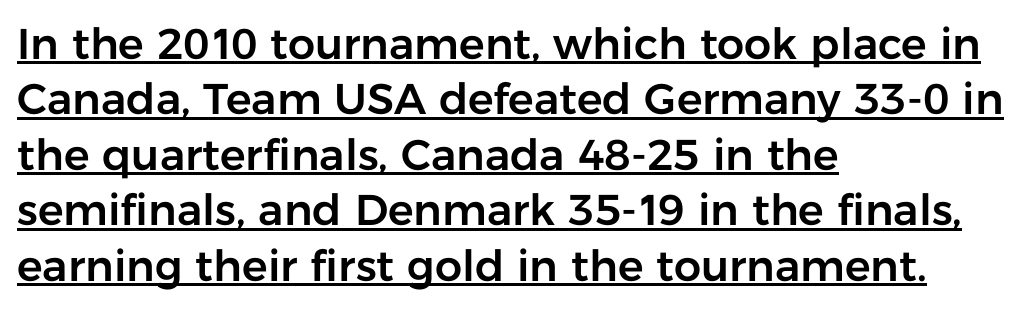
{"serif": "no", "italic": "no", "width": "normal", "stroke_contrast": "low", "x_height": "medium", "monospaced": "no", "underline": "yes", "align": "left", "line_spacing": "normal", "line_spacing_ratio": 1.29, "letter_spacing": "normal", "letter_spacing_em": 0.0, "glyph_px": 43}
